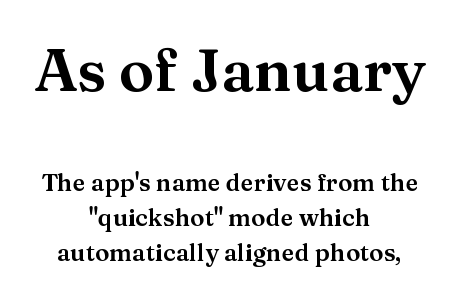
The image shows 59 px wide serif type, upright; set centered, normal line spacing (1.47x), normal letter spacing, not underlined; the first (top) block is 2.46x larger; medium stroke contrast and a medium x-height.
